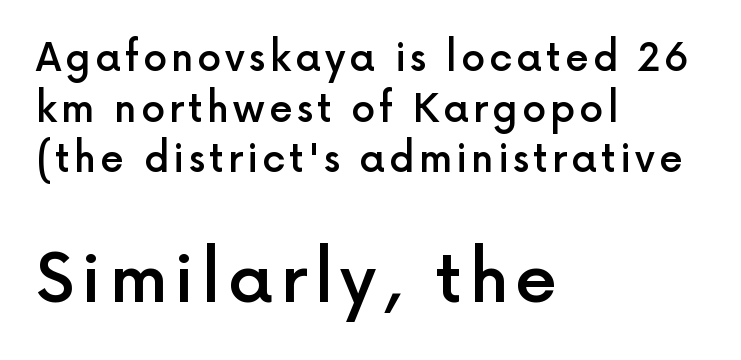
Q: Is the text bold? A: Semi-bold.
Q: Is the text italic (slanted)? A: No, it is upright.
Q: Is the typeface a serif or a sans-serif typeface? A: Sans-serif.
Q: Is the text underlined? A: No.
Q: How is the paragraph aligned? A: Left-aligned.
Q: Is the spacing between lines tight, normal or loose? A: Normal.
Q: Which block of text is set in a larger size, the first (top) or the second (bottom)? A: The second (bottom) one.
Q: Width (condensed, normal, or wide)? A: Normal.
Q: x-height? A: Medium.
Q: Monospaced? A: No.
